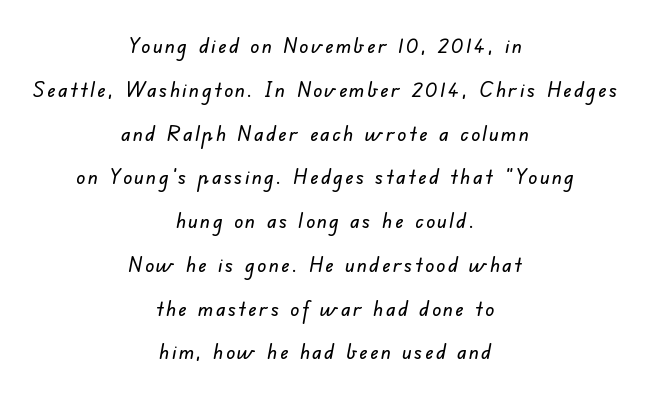
{"underline": "no", "align": "center", "line_spacing": "loose", "line_spacing_ratio": 1.99, "glyph_px": 22}
